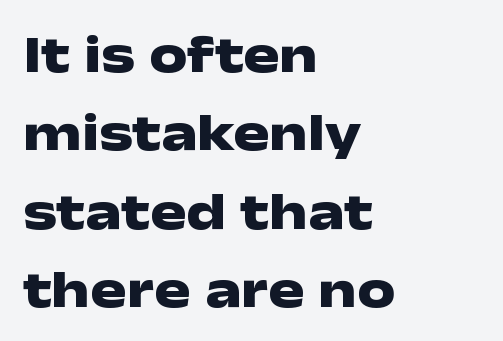
The image shows 54 px heavy, wide sans-serif type, upright; set left-aligned, normal line spacing (1.45x), normal letter spacing, not underlined; low stroke contrast and a medium x-height.
